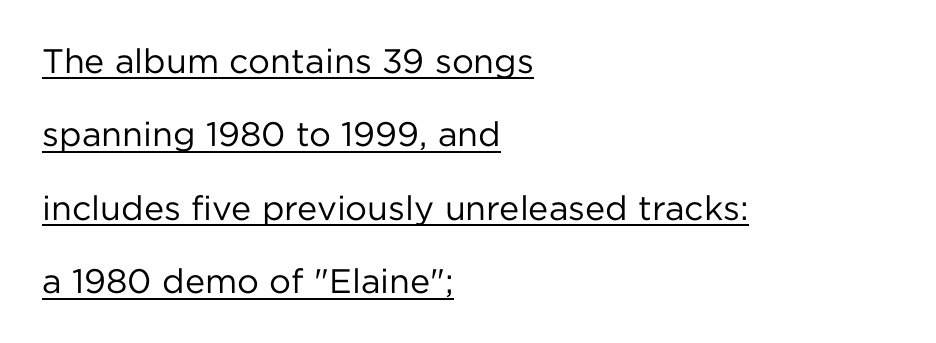
The image shows 34 px regular-weight sans-serif type, upright; set left-aligned, loose line spacing (2.16x), normal letter spacing, underlined; low stroke contrast and a medium x-height.
